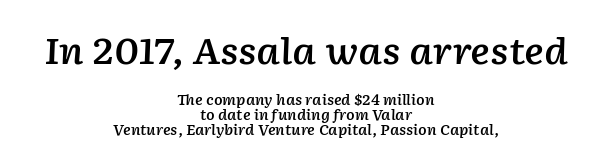
On the weight axis this lands at semibold, roughly 600. The face used here appears at its bigger size in the upper chunk. This sample is center-justified, so both line endings float freely. Lines of text with bare space underneath. Looks like regular typesetting: each glyph gets only the width it needs.
